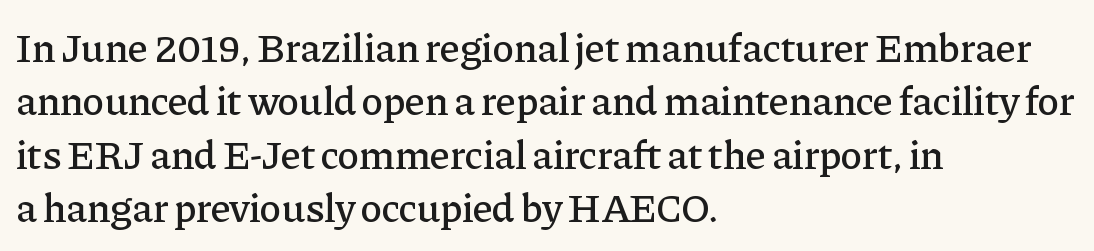
The image shows 41 px serif type, upright; set left-aligned, normal line spacing (1.3x), normal letter spacing, not underlined; low stroke contrast and a medium x-height.
